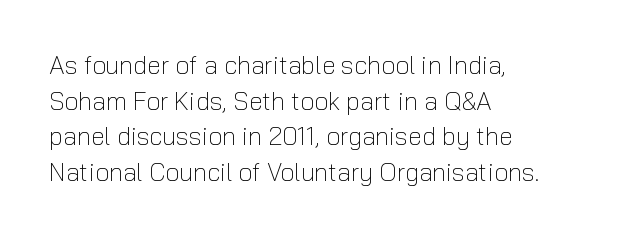
{"italic": "no", "bold": "no", "underline": "no", "align": "left", "line_spacing": "normal", "line_spacing_ratio": 1.43, "letter_spacing": "normal", "letter_spacing_em": 0.0, "glyph_px": 25}
